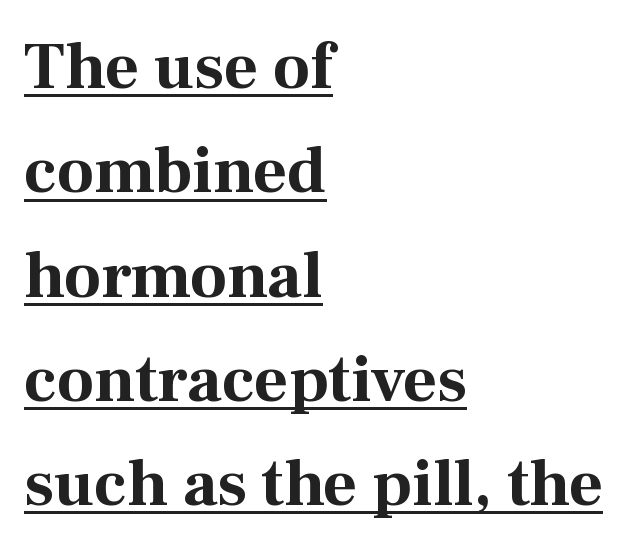
The image shows 66 px bold serif type, upright; set left-aligned, normal line spacing (1.58x), normal letter spacing, underlined; medium stroke contrast and a medium x-height.
